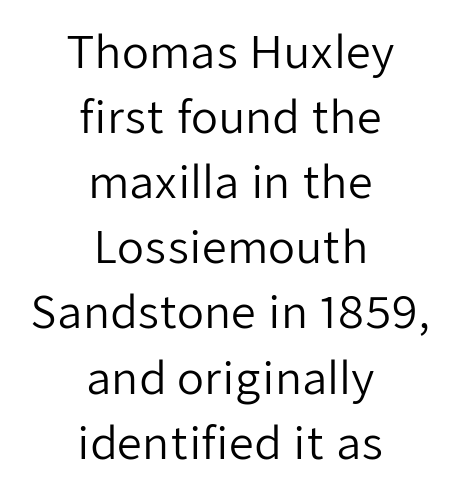
Vertical spacing — default. Spacing between characters is what you'd get straight out of the box. Here the designer chose a conventional face with non-uniform glyph widths. Layout note: lines centered. The type family on display is of the sans-serif kind.
